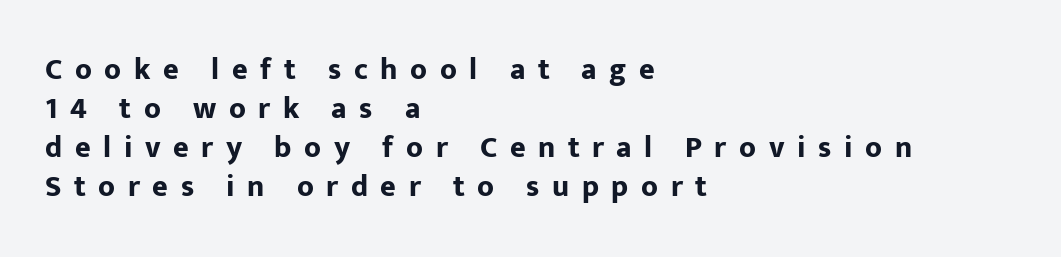
{"serif": "no", "italic": "no", "bold": "yes", "weight": "bold", "width": "normal", "stroke_contrast": "low", "x_height": "medium", "monospaced": "no", "underline": "no", "align": "left", "line_spacing": "normal", "line_spacing_ratio": 1.3, "letter_spacing": "wide", "letter_spacing_em": 0.42, "glyph_px": 30}
